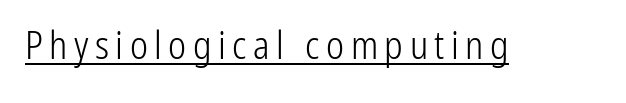
Each stroke keeps to a modest, everyday thickness or less. Character widths vary here, with narrow letters taking less room than wide ones. A continuous stroke trails under the words, as in a hyperlink. The type family on display is of the sans-serif kind.
